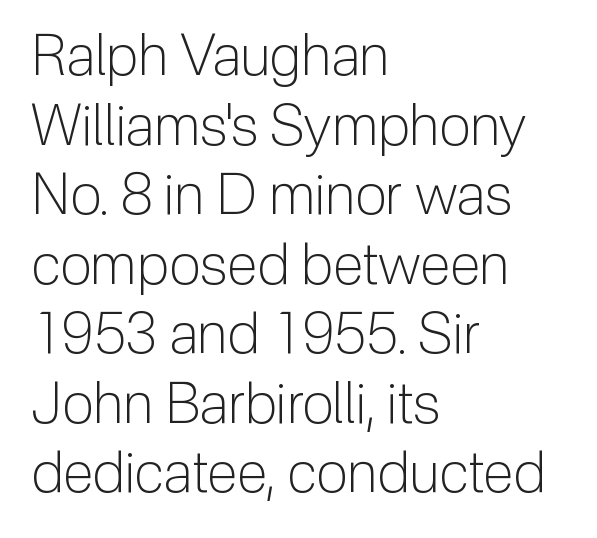
Unlike italic type, these characters show no tilt at all. The passage shown is typeset with a sans-serif family. In terms of letterspacing, this is plain default setting. Character widths vary here, with narrow letters taking less room than wide ones.
